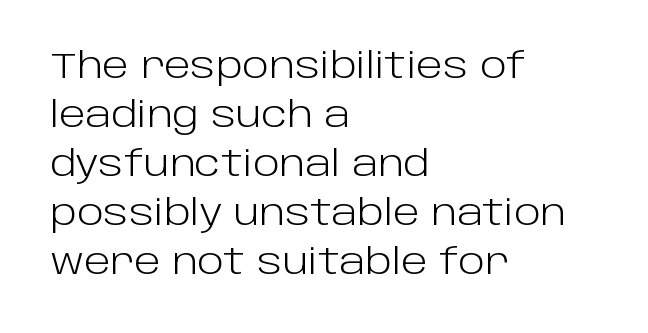
Q: Is the text bold? A: No.
Q: Is the text italic (slanted)? A: No, it is upright.
Q: Is the typeface a serif or a sans-serif typeface? A: Sans-serif.
Q: Is the text underlined? A: No.
Q: How is the paragraph aligned? A: Left-aligned.
Q: Is the spacing between letters normal or unusually wide? A: Normal.
Q: Is the spacing between lines tight, normal or loose? A: Normal.
Q: Width (condensed, normal, or wide)? A: Normal.
Q: Stroke contrast? A: Low.
Q: x-height? A: Large.
Q: Monospaced? A: No.
